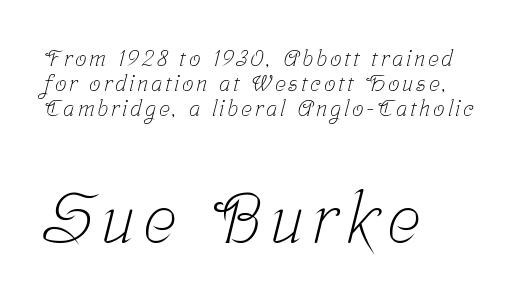
{"serif": "yes", "bold": "no", "weight": "light", "width": "condensed", "stroke_contrast": "low", "x_height": "medium", "monospaced": "no", "underline": "no", "align": "left", "line_spacing": "tight", "line_spacing_ratio": 1.08, "larger_block": "second", "size_ratio": 3.04, "glyph_px": 70}
